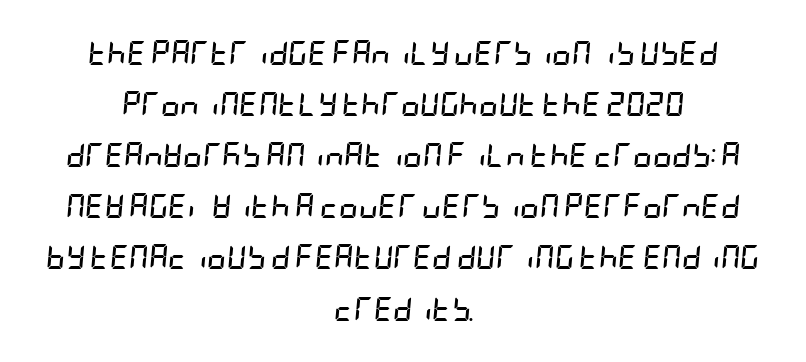
The image shows 24 px bold type, italic (leaning right); set centered, loose line spacing (2.13x), normal letter spacing, not underlined.
